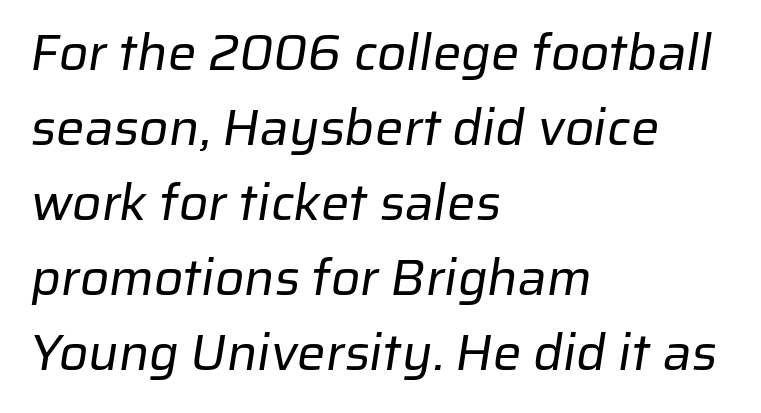
Q: Is the text bold? A: No.
Q: Is the typeface a serif or a sans-serif typeface? A: Sans-serif.
Q: Is the text underlined? A: No.
Q: How is the paragraph aligned? A: Left-aligned.
Q: Is the spacing between letters normal or unusually wide? A: Normal.
Q: Is the spacing between lines tight, normal or loose? A: Normal.
Q: Width (condensed, normal, or wide)? A: Normal.
Q: Stroke contrast? A: Low.
Q: x-height? A: Medium.
Q: Monospaced? A: No.
